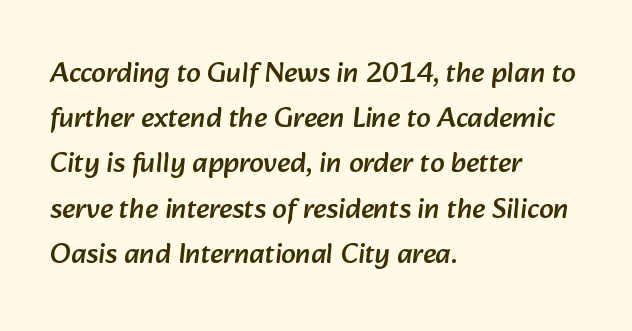
Q: Is the typeface a serif or a sans-serif typeface? A: Sans-serif.
Q: Is the text underlined? A: No.
Q: How is the paragraph aligned? A: Left-aligned.
Q: Is the spacing between letters normal or unusually wide? A: Normal.
Q: Is the spacing between lines tight, normal or loose? A: Normal.
Q: Width (condensed, normal, or wide)? A: Normal.
Q: Stroke contrast? A: Low.
Q: x-height? A: Medium.
Q: Monospaced? A: No.
